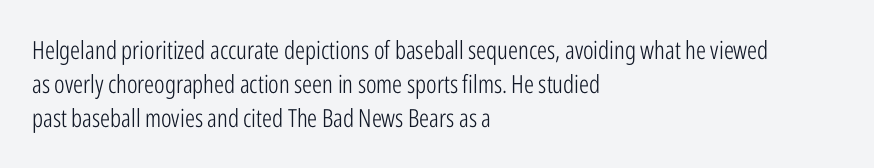
The area under the type is left untouched. A roman cut, with each character standing at attention. Observe the ordinary spacing: letters are neighbours, not strangers. Notice how the passage keeps a crisp vertical edge on the left only.
